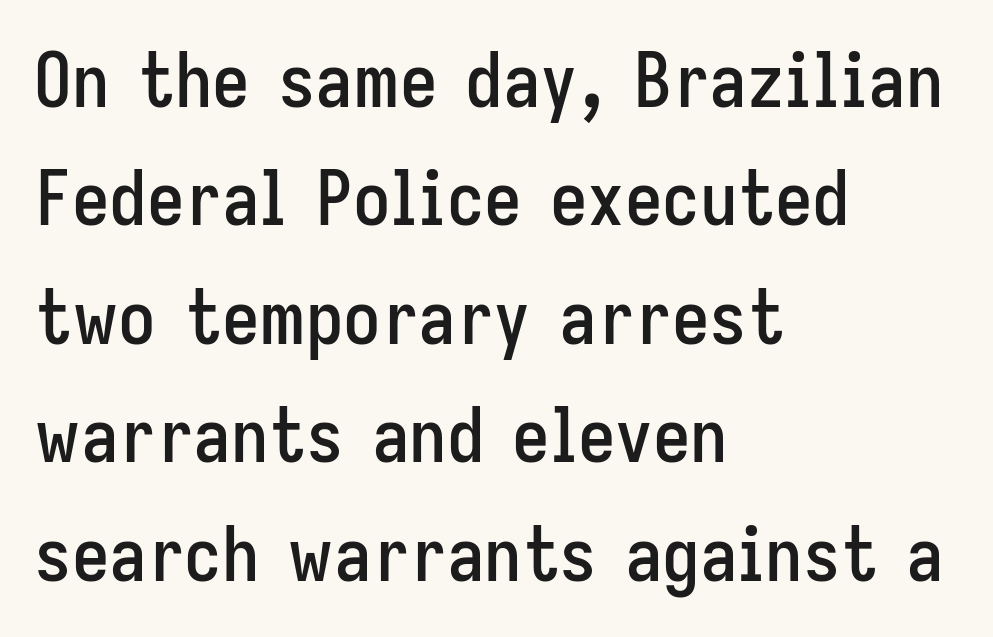
The typesetter chose a ragged-right arrangement here. Successive baselines arrive at the customary interval. Regarding serifs, this sample does without them. Tracking value appears to be zero — textbook default spacing. Quick note: not italic, upright.
